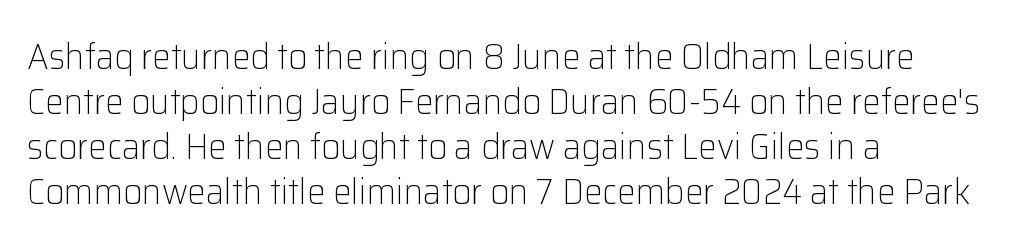
Regarding serifs, this sample does without them. The strokes carry an ordinary text weight at most. Each letter keeps its own natural width here, so spacing adapts to shape. Posture: upright roman. Tracking here is standard; glyphs follow each other at the usual distance.
